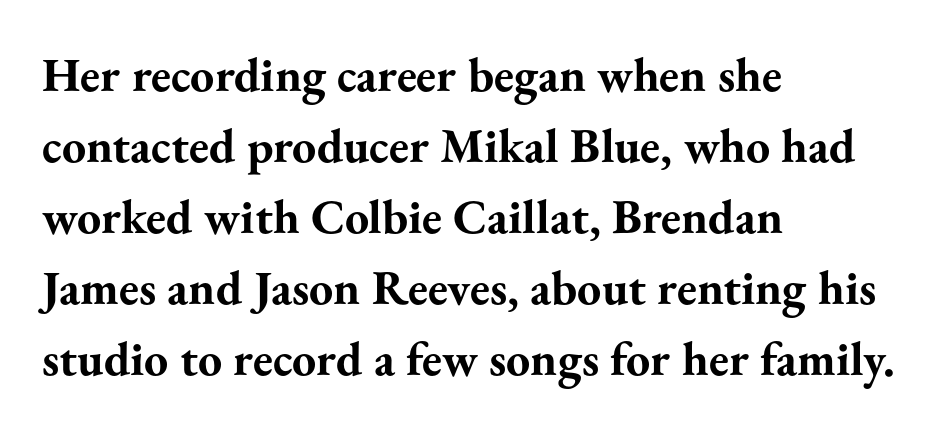
Tracking value appears to be zero — textbook default spacing. Any mark beneath the type? The region is blank. No italicization has been applied; the sample stays upright. In terms of weight, the rendering is a true, heavy bold. Each line starts at the same left margin while the right side varies.
